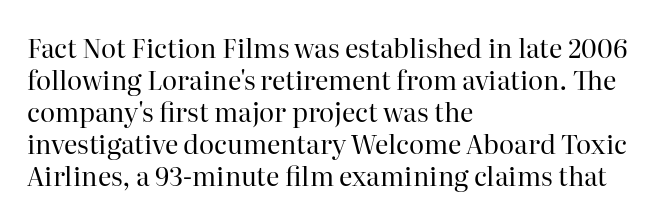
{"italic": "no", "bold": "no", "underline": "no", "align": "left", "line_spacing_ratio": 1.23, "letter_spacing": "normal", "letter_spacing_em": 0.0, "glyph_px": 26}
